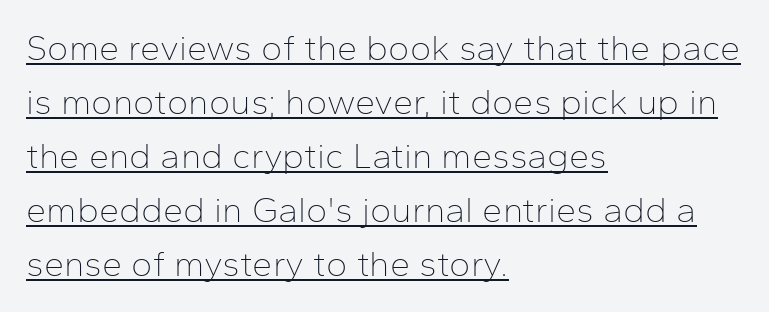
{"serif": "no", "italic": "no", "bold": "no", "weight": "thin", "width": "normal", "stroke_contrast": "low", "x_height": "medium", "monospaced": "no", "underline": "yes", "align": "left", "line_spacing": "normal", "line_spacing_ratio": 1.5, "letter_spacing": "normal", "letter_spacing_em": 0.0, "glyph_px": 36}
